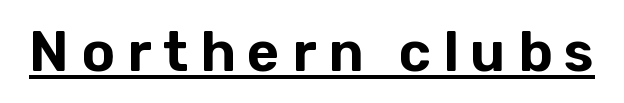
Does a line run under the words? Yes, clearly. What kind of face is this? One without serifs — a sans. Loose tracking; the words dissolve into strings of separated letters. Proportional: the letters do not fall into vertical columns.
